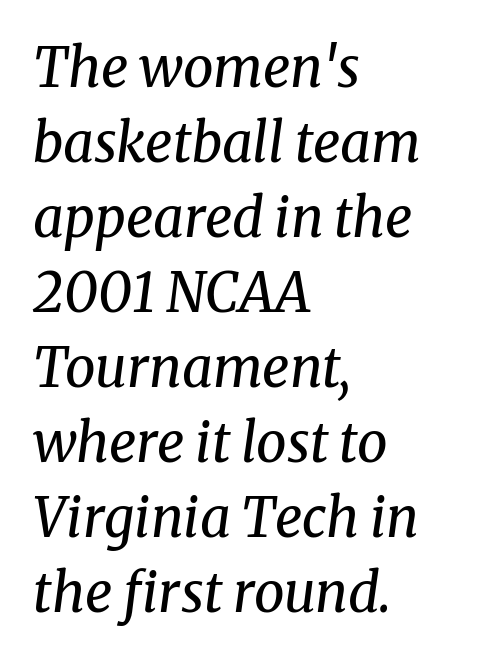
Q: Is the text bold? A: No.
Q: Is the text italic (slanted)? A: Yes, it leans right by about 8 degrees.
Q: Is the typeface a serif or a sans-serif typeface? A: Serif.
Q: Is the text underlined? A: No.
Q: How is the paragraph aligned? A: Left-aligned.
Q: Is the spacing between letters normal or unusually wide? A: Normal.
Q: Is the spacing between lines tight, normal or loose? A: Normal.
Q: Width (condensed, normal, or wide)? A: Normal.
Q: Stroke contrast? A: Medium.
Q: x-height? A: Medium.
Q: Monospaced? A: No.
